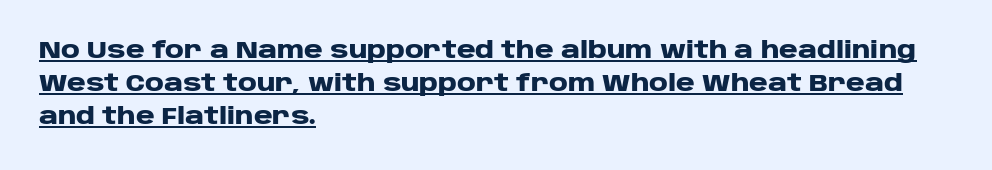
{"italic": "no", "bold": "yes", "underline": "yes", "align": "left", "line_spacing": "normal", "line_spacing_ratio": 1.44, "letter_spacing": "normal", "letter_spacing_em": 0.0, "glyph_px": 23}
